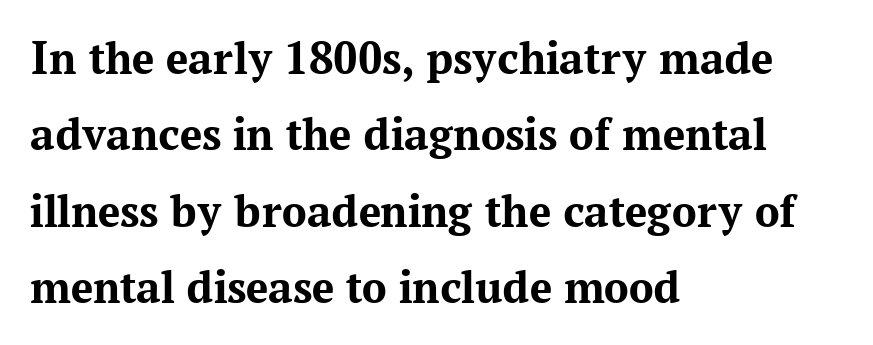
The letters sit at their default tracking, neither squeezed nor spread. Caption: multi-line text, flush left, ragged right. Does the leading feel generous? No, just average. The rendering shows small feet on the letterforms — a serif design. Heft: maximum for text — a bold. A roman cut, with each character standing at attention.
